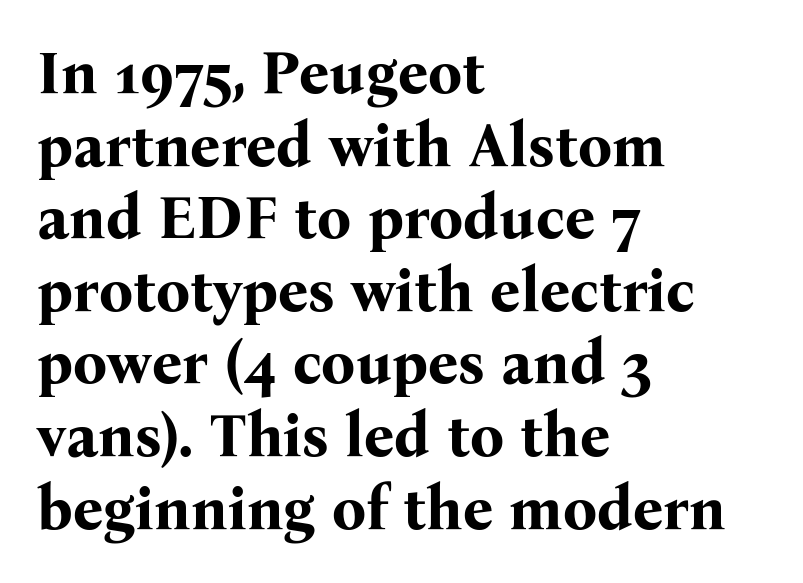
The image shows 60 px bold serif type, upright; set left-aligned, line spacing 1.21x, normal letter spacing, not underlined; medium stroke contrast and a medium x-height.
